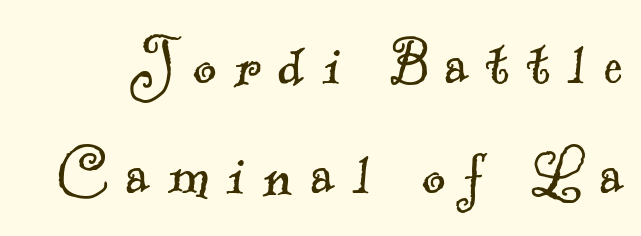
Descender tails drop into unmarked territory. Heft: none added — not bold. Notice how descenders clear the ascenders below comfortably — that's standard leading. Note the varied advance widths — an 'i' is clearly narrower than an 'm'.
